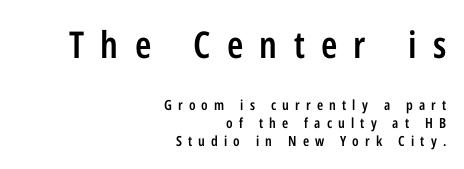
Q: Is the text bold? A: Semi-bold.
Q: Is the text italic (slanted)? A: No, it is upright.
Q: Is the typeface a serif or a sans-serif typeface? A: Sans-serif.
Q: Is the text underlined? A: No.
Q: How is the paragraph aligned? A: Right-aligned.
Q: Is the spacing between letters normal or unusually wide? A: Unusually wide.
Q: Is the spacing between lines tight, normal or loose? A: Normal.
Q: Which block of text is set in a larger size, the first (top) or the second (bottom)? A: The first (top) one.
Q: Width (condensed, normal, or wide)? A: Condensed.
Q: Stroke contrast? A: Low.
Q: x-height? A: Medium.
Q: Monospaced? A: No.
